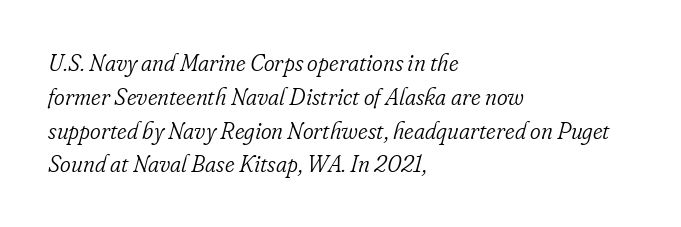
Weight: in the light-to-regular range. Plain, unruled lines of type. Casual observation: everything's shoved over to the left. Does the lettering tilt? It does — this is italic.
